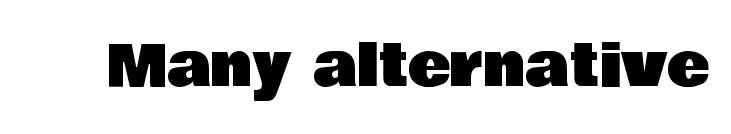
The letters advance in unequal steps, a hallmark of proportional type. The face used here is rendered with its standard letterfit. This is sans-serif lettering, the kind often seen on screens and signage. This is the regular roman posture of the typeface. The glyphs are unaccompanied by any horizontal stroke below them.
